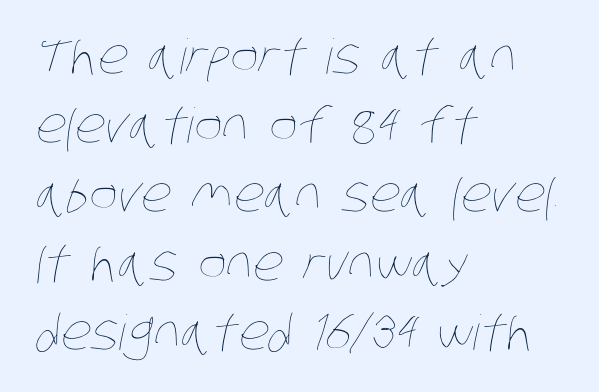
Q: Is the text bold? A: No.
Q: Is the text underlined? A: No.
Q: How is the paragraph aligned? A: Left-aligned.
Q: Is the spacing between letters normal or unusually wide? A: Normal.
Q: Is the spacing between lines tight, normal or loose? A: Normal.
Q: Width (condensed, normal, or wide)? A: Condensed.
Q: Stroke contrast? A: Low.
Q: x-height? A: Large.
Q: Monospaced? A: No.
